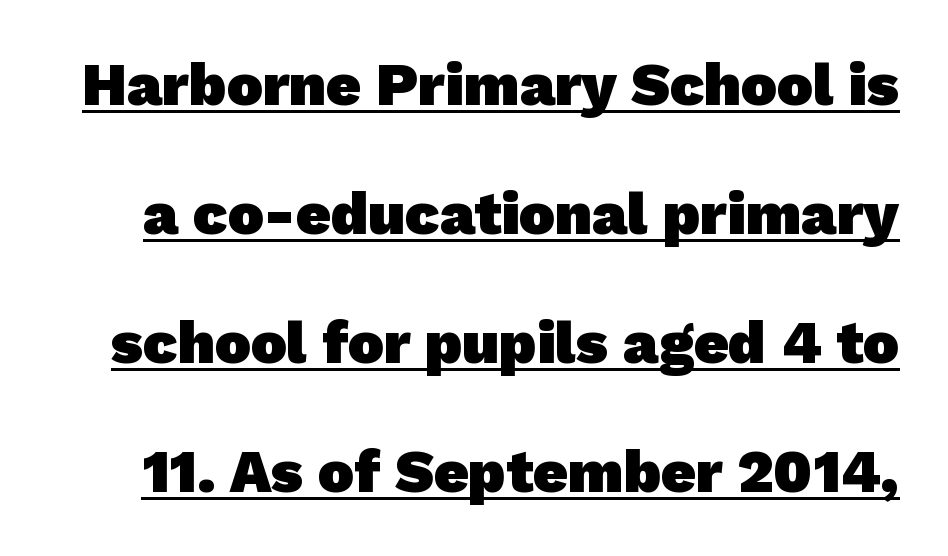
{"serif": "no", "bold": "yes", "weight": "heavy", "width": "normal", "stroke_contrast": "low", "x_height": "medium", "monospaced": "no", "underline": "yes", "line_spacing": "loose", "line_spacing_ratio": 2.15, "letter_spacing": "normal", "letter_spacing_em": 0.0, "glyph_px": 60}
